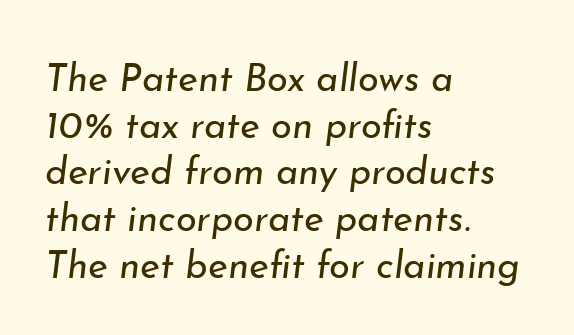
Q: Is the text bold? A: No.
Q: Is the text italic (slanted)? A: Yes, it leans right by about 7 degrees.
Q: Is the text underlined? A: No.
Q: How is the paragraph aligned? A: Left-aligned.
Q: Is the spacing between letters normal or unusually wide? A: Normal.
Q: Width (condensed, normal, or wide)? A: Normal.
Q: Stroke contrast? A: Low.
Q: x-height? A: Small.
Q: Monospaced? A: No.
